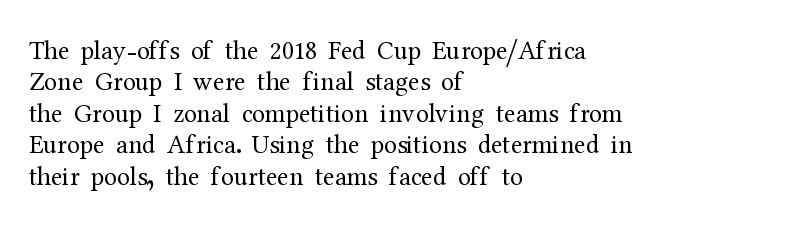
What stands out about the letter spacing? Nothing — it is the standard amount. The rendering anchors every line to the left-hand side. A light-to-regular cut is what we see here. Ordinary non-slanted type is in use.
